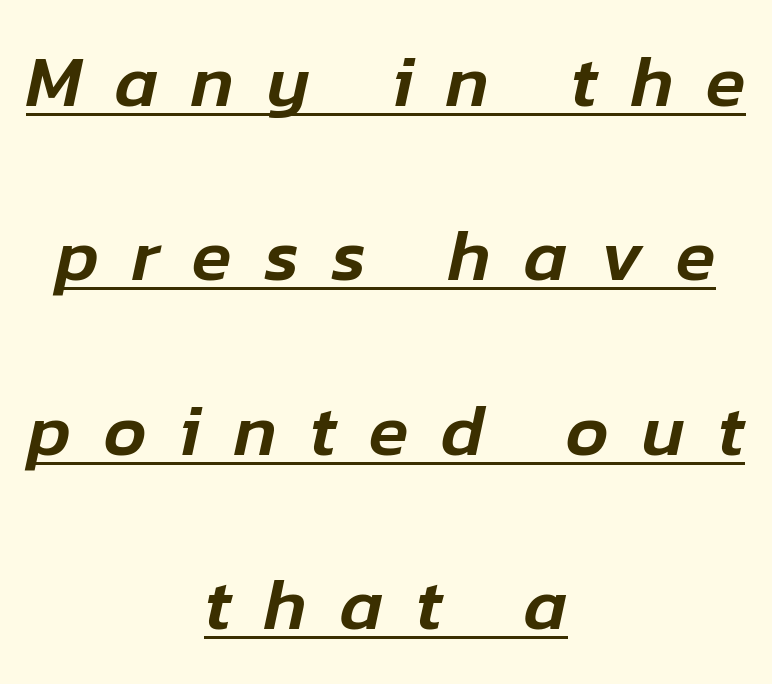
The image shows 73 px text type, italic (leaning right); set centered, loose line spacing (2.39x), unusually wide letter spacing (+0.45 em), underlined; low stroke contrast and a medium x-height.
